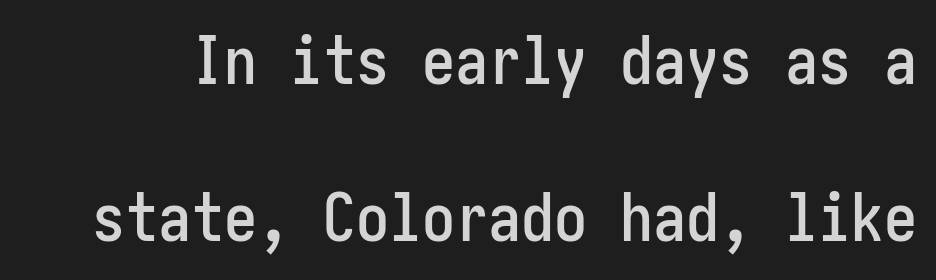
Underlining? Definitely not there. Designer's note — italics off, roman on. How are the letters spaced? Ordinarily, with no added tracking. What kind of face is this? One without serifs — a sans. The line-height multiplier appears high, well above default.
